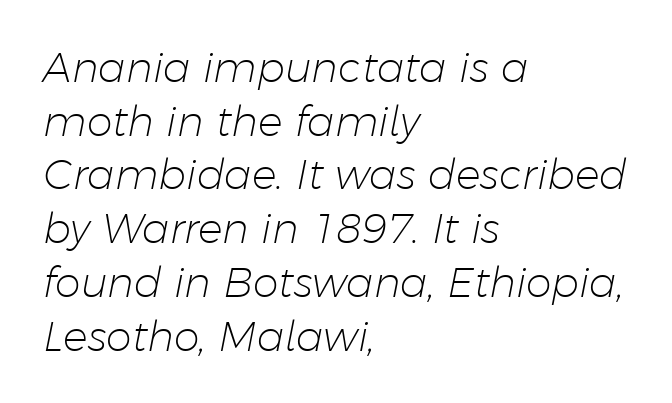
Q: Is the text bold? A: No.
Q: Is the text italic (slanted)? A: Yes, it leans right by about 11 degrees.
Q: Is the text underlined? A: No.
Q: How is the paragraph aligned? A: Left-aligned.
Q: Is the spacing between letters normal or unusually wide? A: Normal.
Q: Is the spacing between lines tight, normal or loose? A: Normal.
Q: Width (condensed, normal, or wide)? A: Normal.
Q: Stroke contrast? A: Low.
Q: x-height? A: Medium.
Q: Monospaced? A: No.
